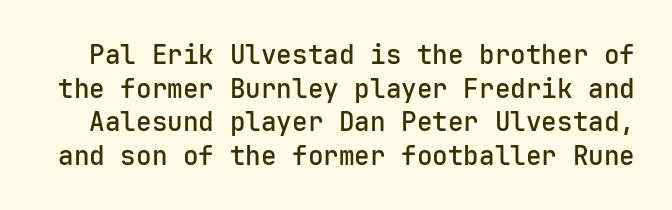
{"italic": "no", "bold": "semi", "underline": "no", "line_spacing": "normal", "line_spacing_ratio": 1.29, "letter_spacing": "normal", "letter_spacing_em": 0.0, "glyph_px": 26}
